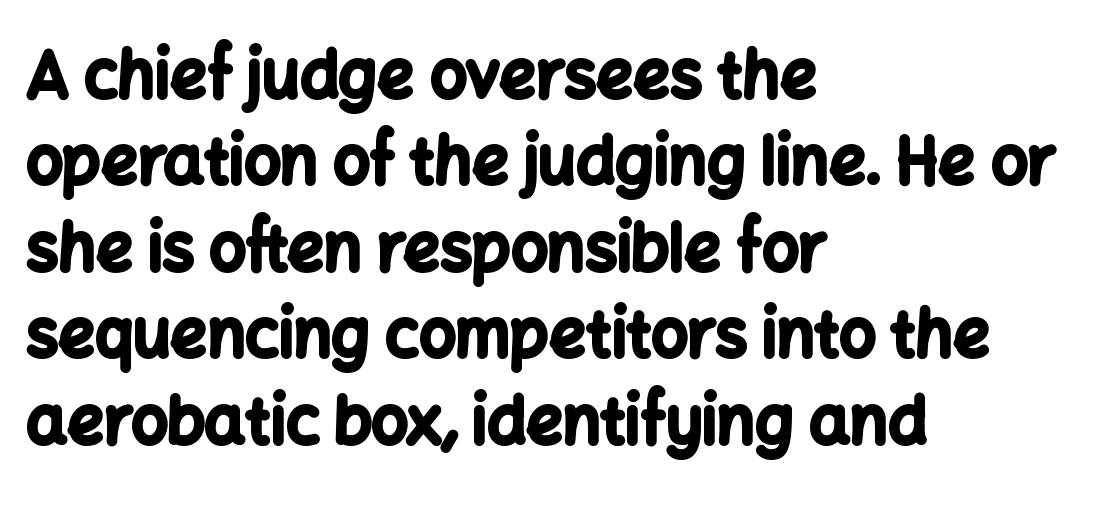
These lines were composed using upright roman letters. Caption: bold face, heavy strokes. Spacing between characters is what you'd get straight out of the box. Leading: standard. A clean baseline with only descenders dipping below it. No feet cap the strokes, marking this as sans-serif type.
